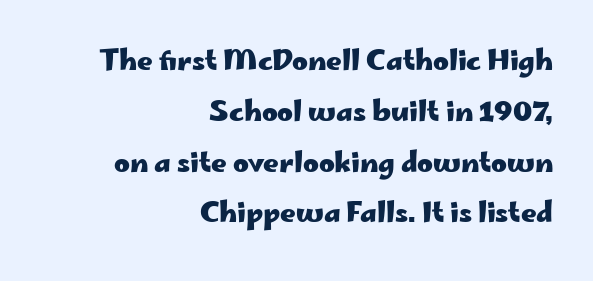
{"italic": "no", "bold": "yes", "underline": "no", "align": "right", "line_spacing_ratio": 1.88, "letter_spacing": "normal", "letter_spacing_em": 0.0, "glyph_px": 27}
